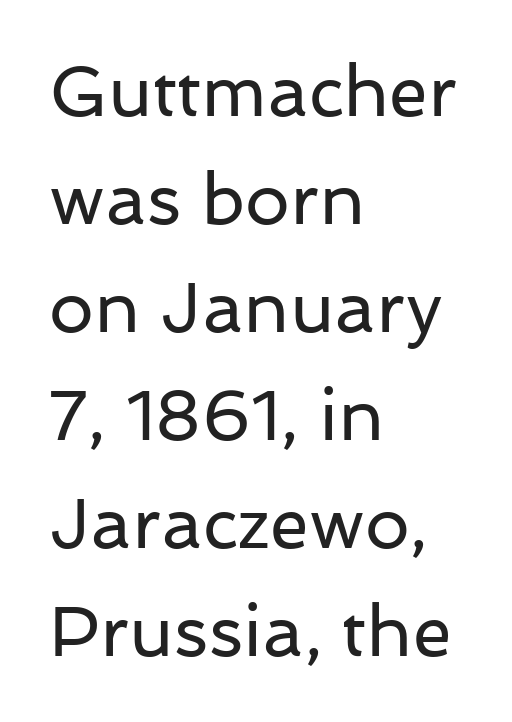
The image shows 71 px regular-weight sans-serif type, upright; set left-aligned, normal line spacing (1.52x), normal letter spacing, not underlined; low stroke contrast and a medium x-height.
